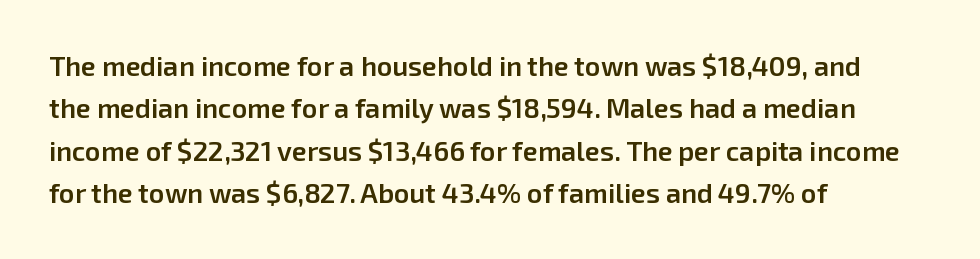
Q: Is the text bold? A: Semi-bold.
Q: Is the text italic (slanted)? A: No, it is upright.
Q: Is the text underlined? A: No.
Q: How is the paragraph aligned? A: Left-aligned.
Q: Is the spacing between letters normal or unusually wide? A: Normal.
Q: Is the spacing between lines tight, normal or loose? A: Normal.
